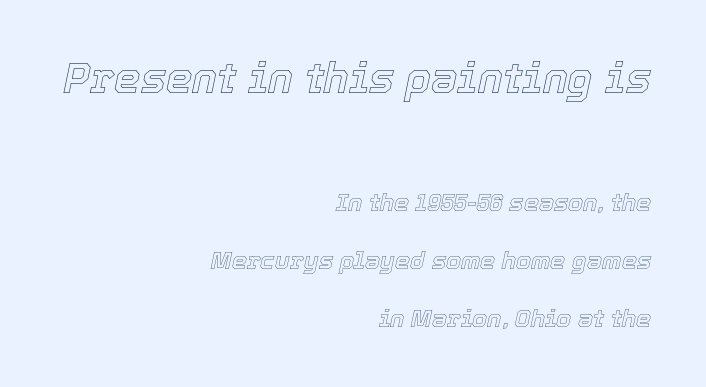
Q: Is the text italic (slanted)? A: Yes, it leans right by about 12 degrees.
Q: Is the text underlined? A: No.
Q: How is the paragraph aligned? A: Right-aligned.
Q: Is the spacing between letters normal or unusually wide? A: Normal.
Q: Is the spacing between lines tight, normal or loose? A: Loose.
Q: Which block of text is set in a larger size, the first (top) or the second (bottom)? A: The first (top) one.
Q: Width (condensed, normal, or wide)? A: Normal.
Q: x-height? A: Medium.
Q: Monospaced? A: No.
